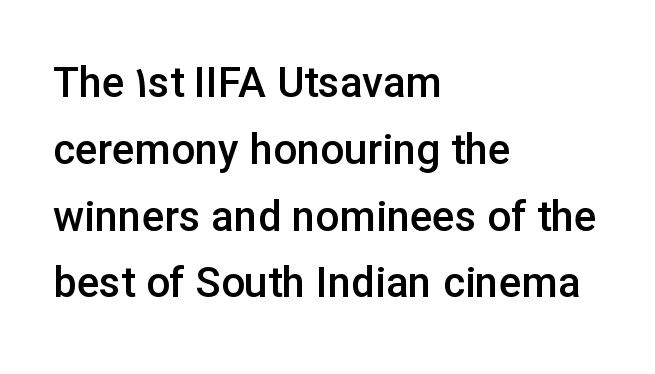
The line texture is even and compact thanks to regular tracking. Varying glyph widths throughout — classic text-font behaviour. What's the leading like? Ordinary, nothing unusual. If you drew a ruler down the left edge, every line would touch it. Descender tails drop into unmarked territory.
